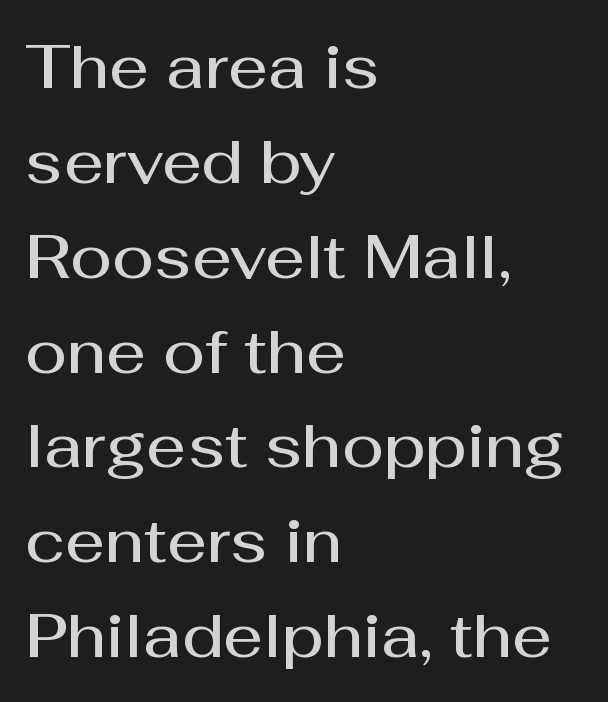
The image shows 62 px semibold sans-serif type, upright; set left-aligned, normal line spacing (1.53x), normal letter spacing, not underlined; medium stroke contrast and a medium x-height.
